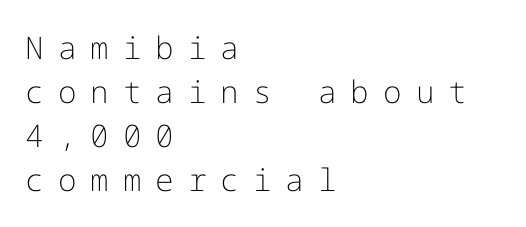
{"serif": "no", "italic": "no", "bold": "no", "weight": "light", "width": "normal", "stroke_contrast": "low", "x_height": "medium", "underline": "no", "align": "left", "line_spacing": "normal", "line_spacing_ratio": 1.42, "letter_spacing": "wide", "letter_spacing_em": 0.45, "glyph_px": 31}
